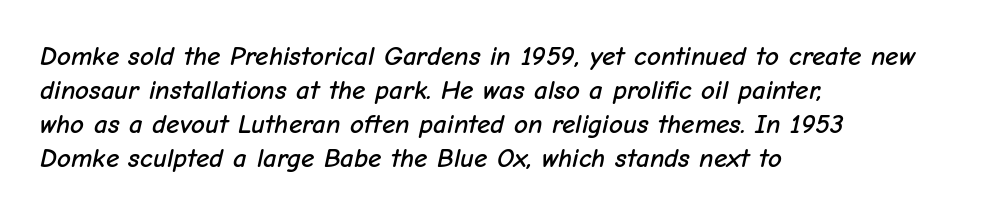
Alignment: flush left. Does the lettering tilt? It does — this is italic. Between one letter and the next there's only the usual sliver of space. Check the space under the baseline: it is left empty. Summary of vertical rhythm: regular, with standard interline spacing.
